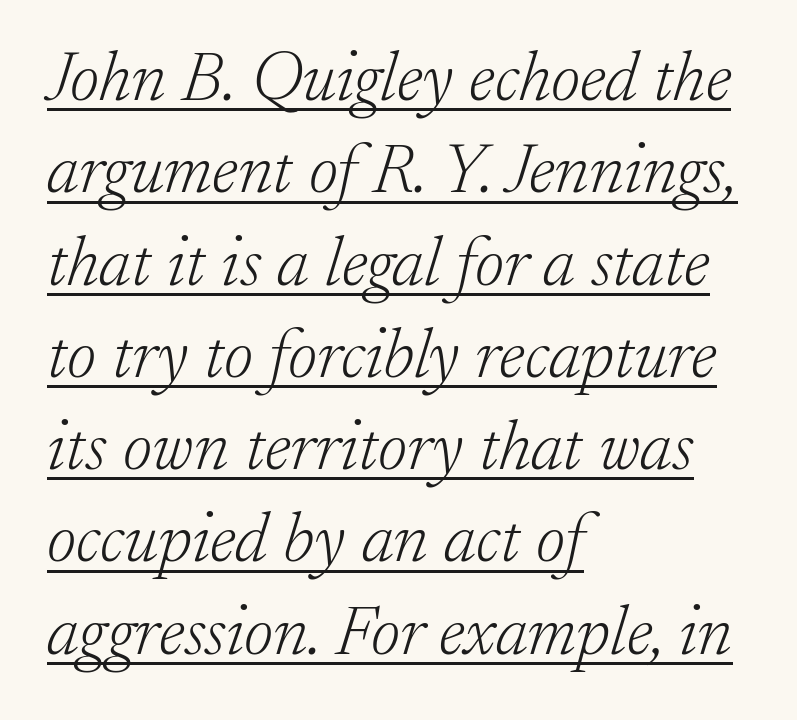
Q: Is the text bold? A: No.
Q: Is the text italic (slanted)? A: Yes, it leans right by about 17 degrees.
Q: Is the typeface a serif or a sans-serif typeface? A: Serif.
Q: Is the text underlined? A: Yes.
Q: How is the paragraph aligned? A: Left-aligned.
Q: Is the spacing between letters normal or unusually wide? A: Normal.
Q: Is the spacing between lines tight, normal or loose? A: Normal.
Q: Width (condensed, normal, or wide)? A: Normal.
Q: Stroke contrast? A: Low.
Q: x-height? A: Small.
Q: Monospaced? A: No.
